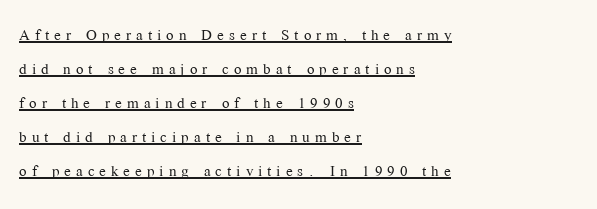
Q: Is the text bold? A: No.
Q: Is the text italic (slanted)? A: No, it is upright.
Q: Is the text underlined? A: Yes.
Q: How is the paragraph aligned? A: Left-aligned.
Q: Is the spacing between letters normal or unusually wide? A: Unusually wide.
Q: Is the spacing between lines tight, normal or loose? A: Normal.
